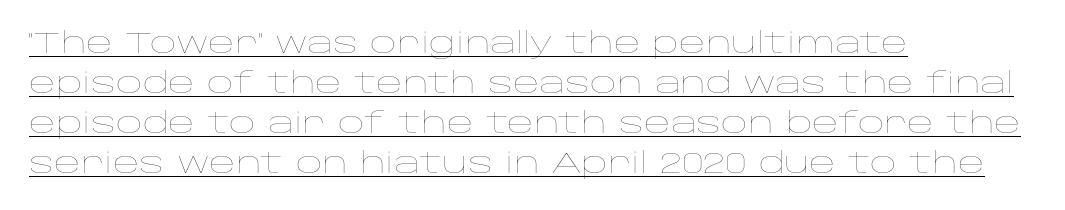
{"italic": "no", "bold": "no", "weight": "thin", "width": "wide", "stroke_contrast": "low", "x_height": "large", "monospaced": "no", "underline": "yes", "align": "left", "line_spacing": "normal", "line_spacing_ratio": 1.38, "letter_spacing": "normal", "letter_spacing_em": 0.0, "glyph_px": 29}
